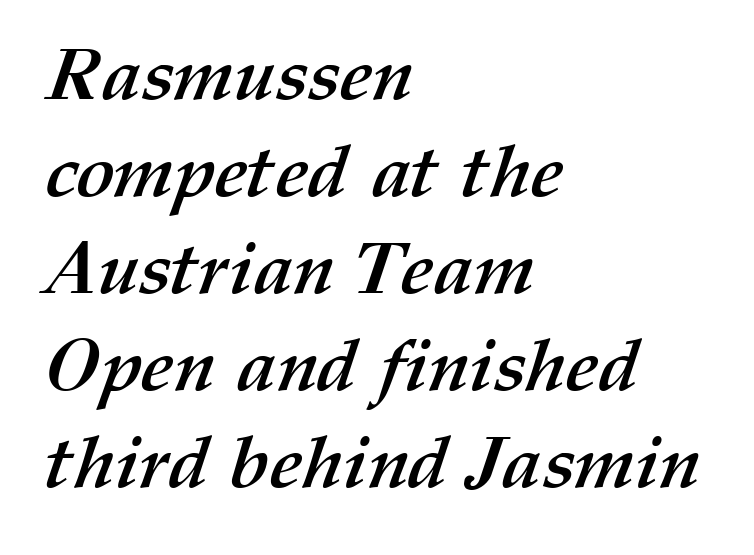
The foot of each line stays bare and open. The tracking reads as untouched default to a designer's eye. These lines stack with their left ends in a neat column. Each letter keeps its own natural width here, so spacing adapts to shape.
